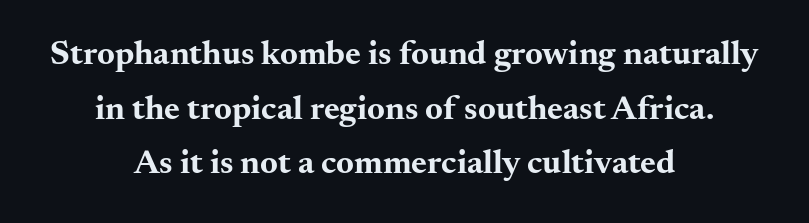
Q: Is the text bold? A: Yes.
Q: Is the text italic (slanted)? A: No, it is upright.
Q: Is the typeface a serif or a sans-serif typeface? A: Serif.
Q: Is the text underlined? A: No.
Q: How is the paragraph aligned? A: Centered.
Q: Is the spacing between letters normal or unusually wide? A: Normal.
Q: Is the spacing between lines tight, normal or loose? A: Normal.
Q: Width (condensed, normal, or wide)? A: Wide.
Q: Stroke contrast? A: Medium.
Q: x-height? A: Small.
Q: Monospaced? A: No.
